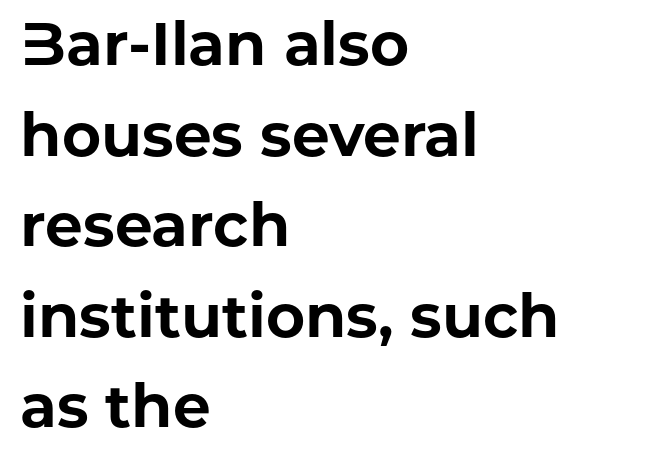
The image shows 60 px bold sans-serif type, upright; set left-aligned, normal line spacing (1.51x), normal letter spacing, not underlined; low stroke contrast and a medium x-height.
